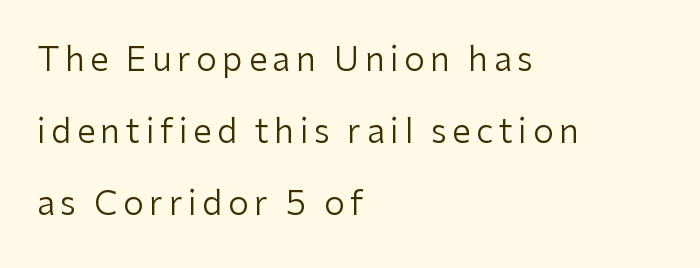
Q: Is the text bold? A: No.
Q: Is the text italic (slanted)? A: No, it is upright.
Q: Is the typeface a serif or a sans-serif typeface? A: Sans-serif.
Q: Is the text underlined? A: No.
Q: How is the paragraph aligned? A: Left-aligned.
Q: Is the spacing between lines tight, normal or loose? A: Loose.
Q: Width (condensed, normal, or wide)? A: Normal.
Q: Stroke contrast? A: Low.
Q: x-height? A: Medium.
Q: Monospaced? A: No.
